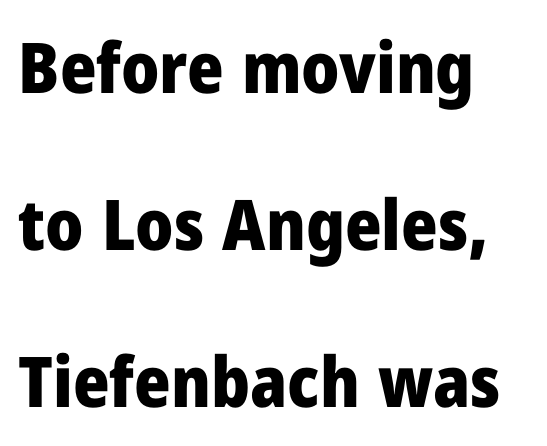
Q: Is the text bold? A: Yes.
Q: Is the text italic (slanted)? A: No, it is upright.
Q: Is the typeface a serif or a sans-serif typeface? A: Sans-serif.
Q: Is the text underlined? A: No.
Q: How is the paragraph aligned? A: Left-aligned.
Q: Is the spacing between letters normal or unusually wide? A: Normal.
Q: Is the spacing between lines tight, normal or loose? A: Loose.
Q: Width (condensed, normal, or wide)? A: Normal.
Q: Stroke contrast? A: Low.
Q: x-height? A: Medium.
Q: Monospaced? A: No.
